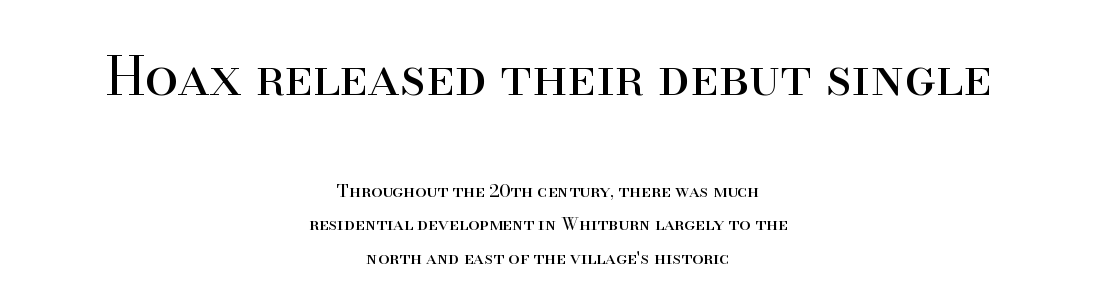
This rendering uses center alignment, leaving both contours irregular but symmetric. The rendering keeps characters at their native spacing. Is this a fixed-width face? No — the glyphs have proportional, varying widths. Just letters on the line, the space beneath them empty. Yep, those are serifs on the letters.
